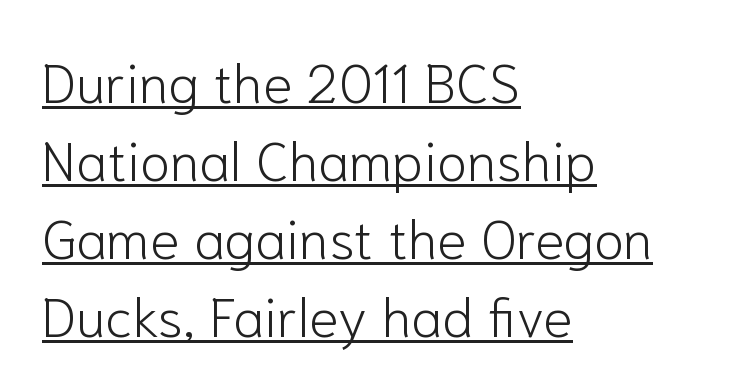
Q: Is the text bold? A: No.
Q: Is the text italic (slanted)? A: No, it is upright.
Q: Is the typeface a serif or a sans-serif typeface? A: Sans-serif.
Q: Is the text underlined? A: Yes.
Q: How is the paragraph aligned? A: Left-aligned.
Q: Is the spacing between letters normal or unusually wide? A: Normal.
Q: Is the spacing between lines tight, normal or loose? A: Normal.
Q: Width (condensed, normal, or wide)? A: Normal.
Q: Stroke contrast? A: Low.
Q: x-height? A: Medium.
Q: Monospaced? A: No.
